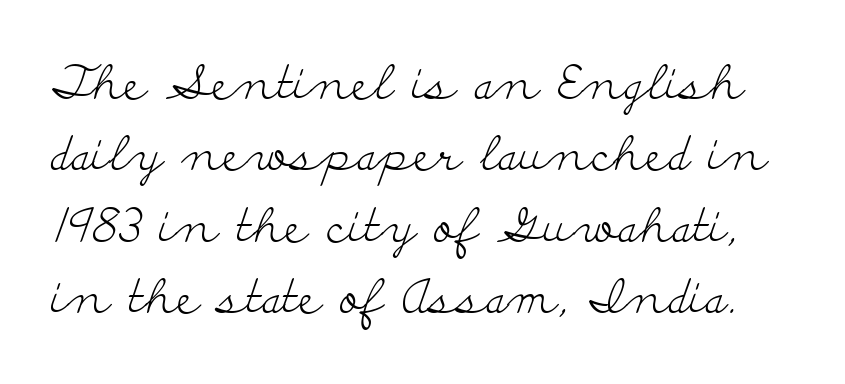
{"serif": "yes", "bold": "no", "weight": "light", "width": "wide", "stroke_contrast": "low", "x_height": "small", "monospaced": "no", "underline": "no", "line_spacing": "normal", "line_spacing_ratio": 1.52, "letter_spacing": "normal", "letter_spacing_em": 0.0, "glyph_px": 47}
